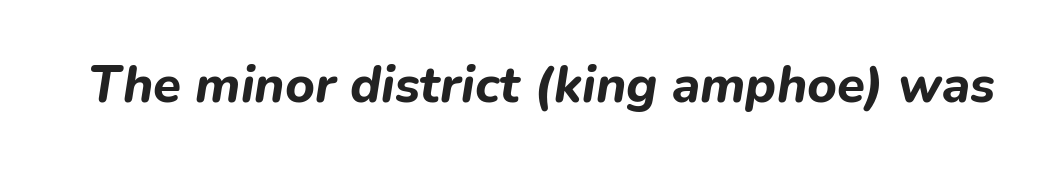
{"italic": "yes", "lean": "right", "slant_degrees": 9, "bold": "yes", "weight": "bold", "width": "normal", "stroke_contrast": "low", "x_height": "medium", "monospaced": "no", "underline": "no", "letter_spacing": "normal", "letter_spacing_em": 0.0, "glyph_px": 51}
